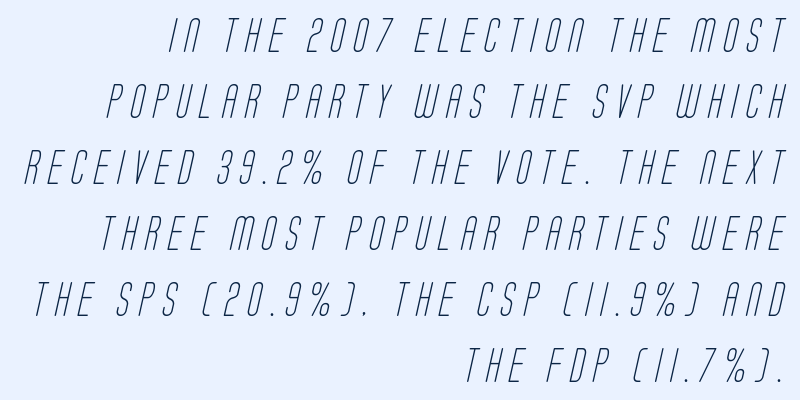
The image shows 33 px light, condensed sans-serif type; set right-aligned, loose line spacing (2.0x), unusually wide letter spacing (+0.27 em), not underlined; low stroke contrast and a large x-height.
